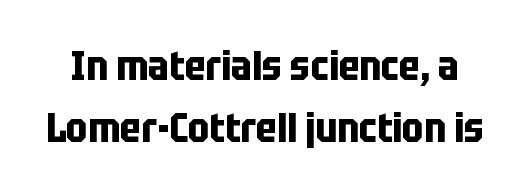
Q: Is the text bold? A: Yes.
Q: Is the text italic (slanted)? A: No, it is upright.
Q: Is the typeface a serif or a sans-serif typeface? A: Sans-serif.
Q: Is the text underlined? A: No.
Q: Is the spacing between letters normal or unusually wide? A: Normal.
Q: Is the spacing between lines tight, normal or loose? A: Normal.
Q: Width (condensed, normal, or wide)? A: Condensed.
Q: Stroke contrast? A: Low.
Q: x-height? A: Large.
Q: Monospaced? A: No.
